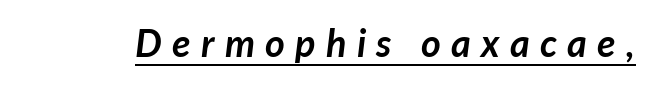
Q: Is the text bold? A: Yes.
Q: Is the text italic (slanted)? A: Yes, it leans right by about 7 degrees.
Q: Is the text underlined? A: Yes.
Q: Is the spacing between letters normal or unusually wide? A: Unusually wide.
Q: Width (condensed, normal, or wide)? A: Normal.
Q: Stroke contrast? A: Low.
Q: x-height? A: Medium.
Q: Monospaced? A: No.
